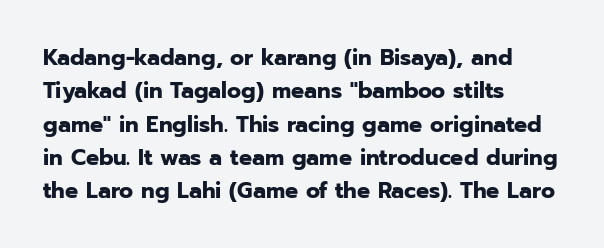
Every letter is thick-stroked: bold, no question. The space directly below the letters is spotless. How would I describe the line gaps? Plain and ordinary. A classic flush-left, rag-right setting is used for this passage. The specimen reads as upright at a glance.
